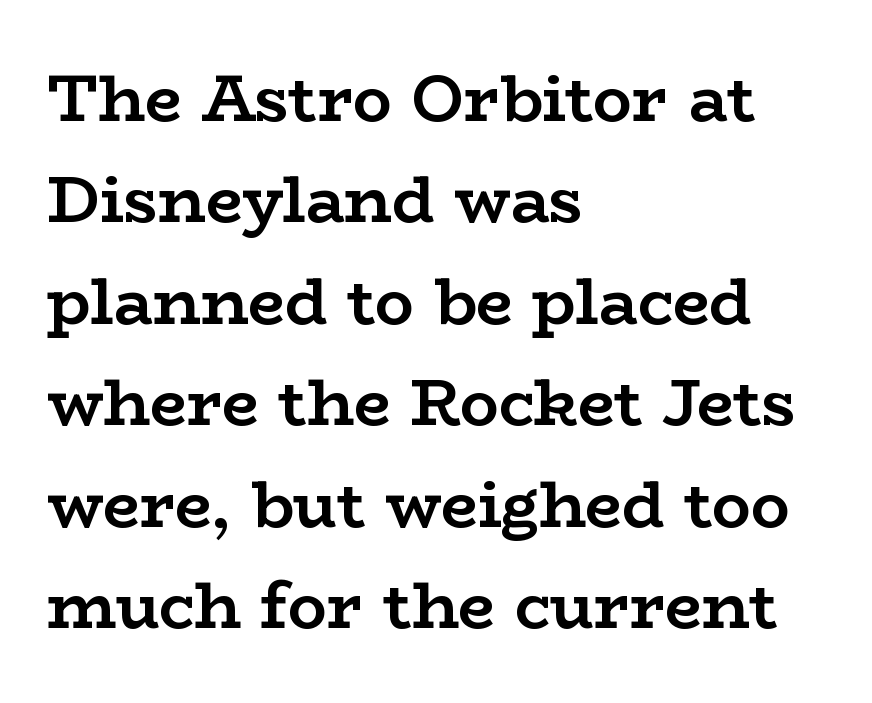
Honestly, the letter spacing is just normal — you wouldn't notice it. Rule under the text: the space is simply empty. Summary of vertical rhythm: regular, with standard interline spacing. If you drew a line through each stem, it would be perfectly vertical.
